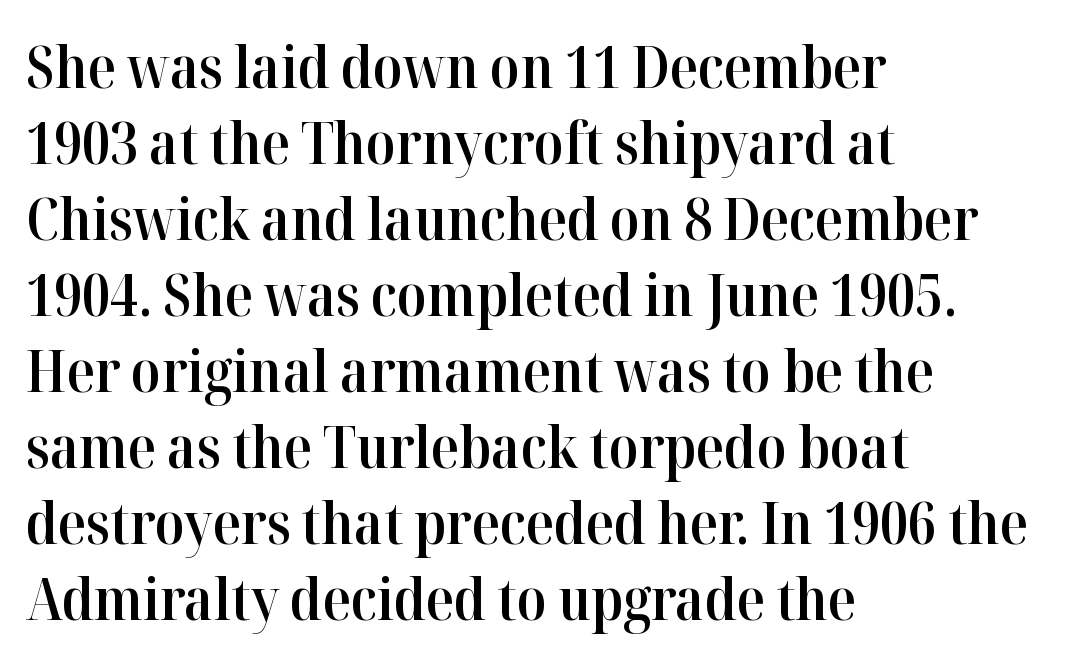
Every row of glyphs begins at an identical x-position on the left. Posture: upright roman. The passage shown has conventional tracking throughout. Type without underlining. Type style note: has serifs.
